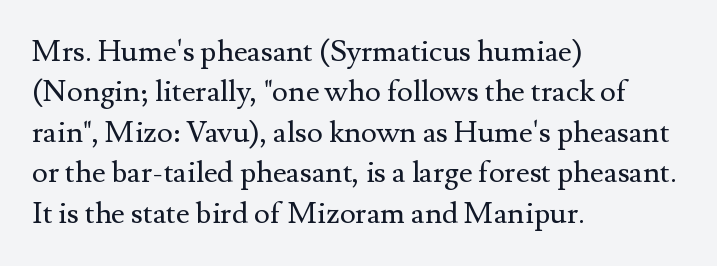
Q: Is the text bold? A: No.
Q: Is the text italic (slanted)? A: No, it is upright.
Q: Is the typeface a serif or a sans-serif typeface? A: Serif.
Q: Is the text underlined? A: No.
Q: How is the paragraph aligned? A: Left-aligned.
Q: Is the spacing between letters normal or unusually wide? A: Normal.
Q: Is the spacing between lines tight, normal or loose? A: Normal.
Q: Width (condensed, normal, or wide)? A: Normal.
Q: Stroke contrast? A: Medium.
Q: x-height? A: Small.
Q: Monospaced? A: No.
